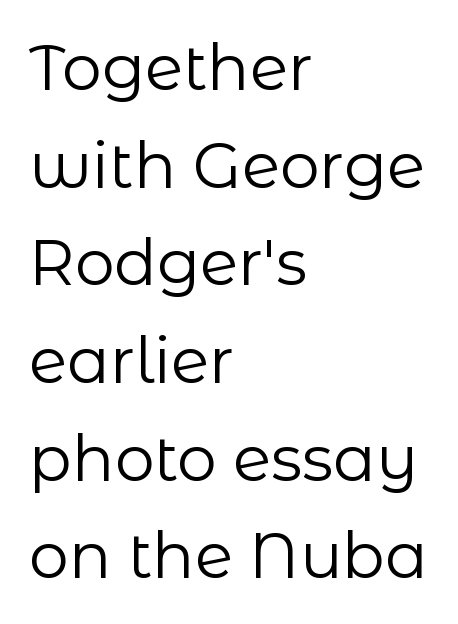
Q: Is the text bold? A: No.
Q: Is the text italic (slanted)? A: No, it is upright.
Q: Is the typeface a serif or a sans-serif typeface? A: Sans-serif.
Q: Is the text underlined? A: No.
Q: How is the paragraph aligned? A: Left-aligned.
Q: Is the spacing between letters normal or unusually wide? A: Normal.
Q: Is the spacing between lines tight, normal or loose? A: Normal.
Q: Width (condensed, normal, or wide)? A: Normal.
Q: Stroke contrast? A: Low.
Q: x-height? A: Medium.
Q: Monospaced? A: No.
